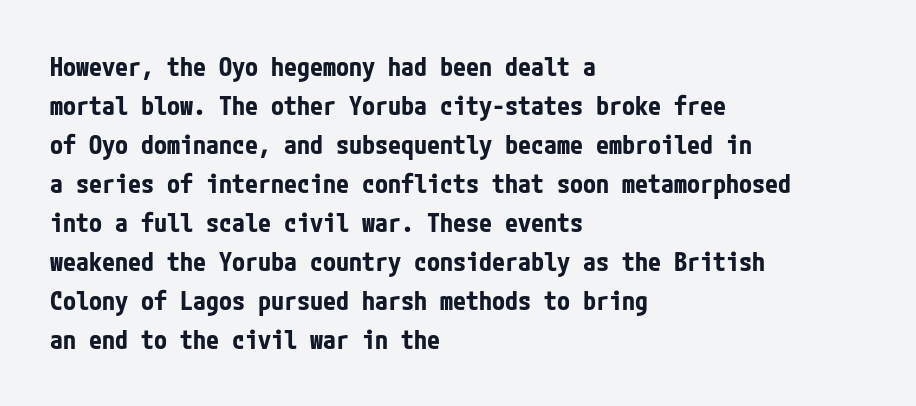
Successive baselines arrive at the customary interval. Nope, not italic — everything's standing straight. Stroke thickness is high; the sample reads as a true bold. Line starts are locked; line ends wander. Clear beneath every line of the passage. The line texture is even and compact thanks to regular tracking.
